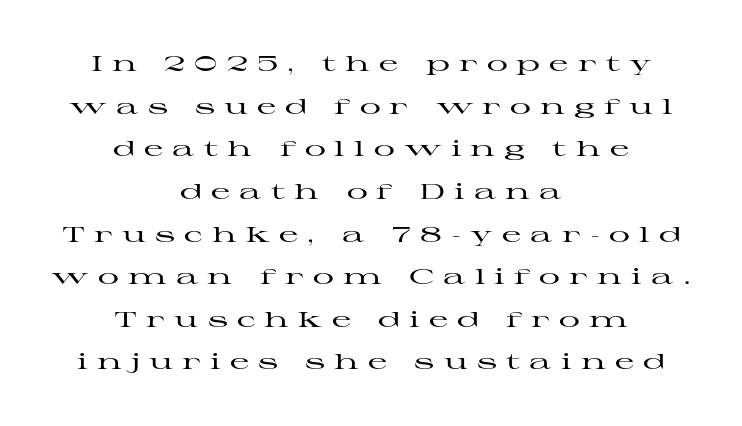
The image shows 21 px text type, upright; set centered, loose line spacing (2.03x), unusually wide letter spacing (+0.44 em), not underlined.
